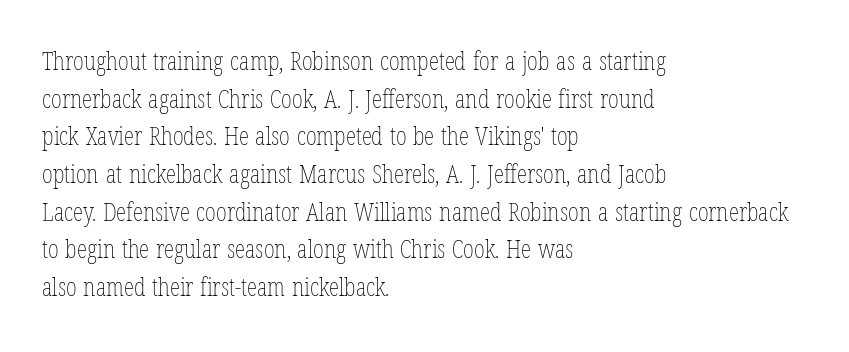
This sample is left-justified, so line endings fall wherever the words run out. Short note: letters normally spaced. These lines were composed using upright roman letters. Nothing heavy about these letters — not bold at all. The glyphs are unaccompanied by any horizontal stroke below them. Quick note: interline space is typical.
